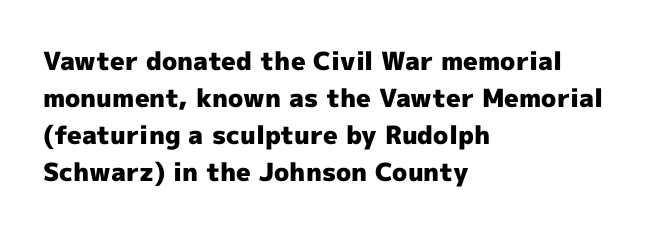
Q: Is the text bold? A: Yes.
Q: Is the text italic (slanted)? A: No, it is upright.
Q: Is the text underlined? A: No.
Q: How is the paragraph aligned? A: Left-aligned.
Q: Is the spacing between letters normal or unusually wide? A: Normal.
Q: Is the spacing between lines tight, normal or loose? A: Normal.
